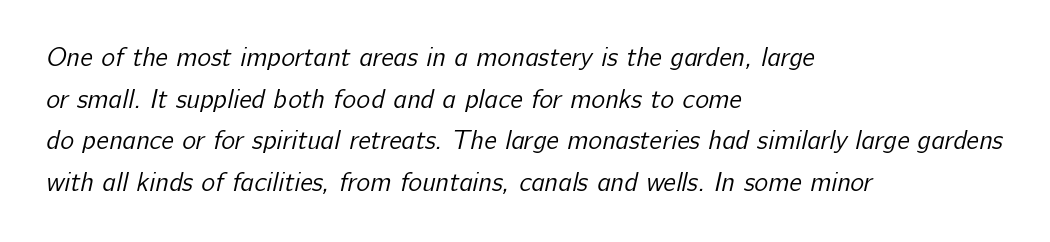
Type without underlining. Casual observation: everything's shoved over to the left. On a weight scale, this lands at 450 or below. These lines sit exactly where default settings would place them. The horizontal fit of the characters is conventional and even.
